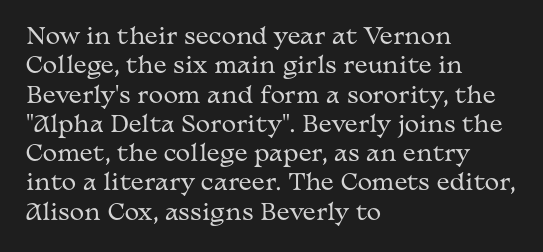
{"italic": "no", "bold": "no", "underline": "no", "align": "left", "line_spacing": "normal", "line_spacing_ratio": 1.33, "letter_spacing": "normal", "letter_spacing_em": 0.0, "glyph_px": 22}
